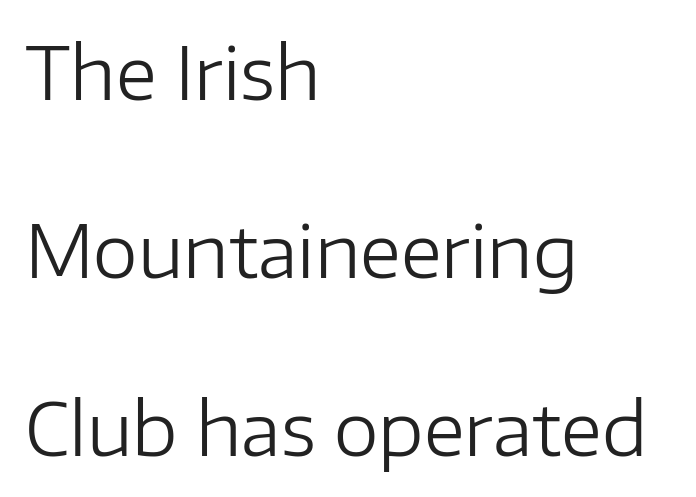
The image shows 72 px regular-weight sans-serif type, upright; set left-aligned, loose line spacing (2.47x), normal letter spacing, not underlined; low stroke contrast and a medium x-height.
